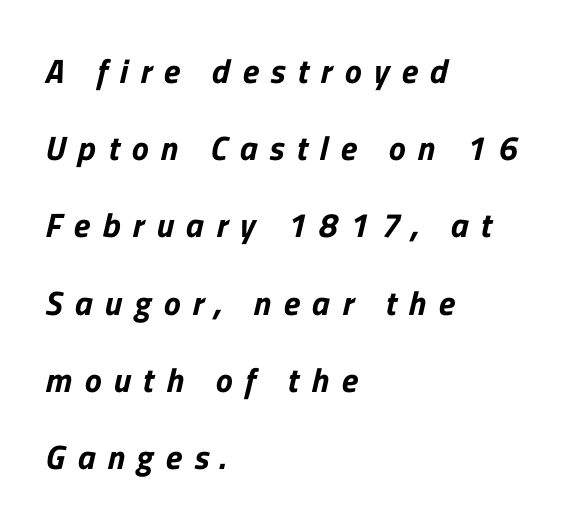
The image shows 34 px sans-serif type; set left-aligned, loose line spacing (2.27x), unusually wide letter spacing (+0.36 em), not underlined; low stroke contrast and a medium x-height.
